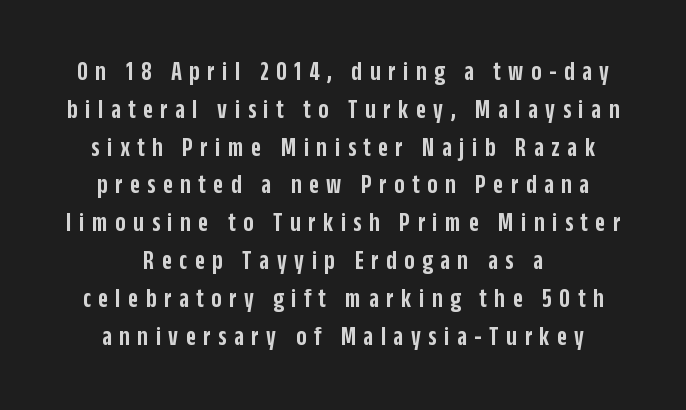
{"italic": "no", "bold": "semi", "underline": "no", "align": "center", "line_spacing": "normal", "line_spacing_ratio": 1.4, "letter_spacing": "wide", "letter_spacing_em": 0.28, "glyph_px": 27}
